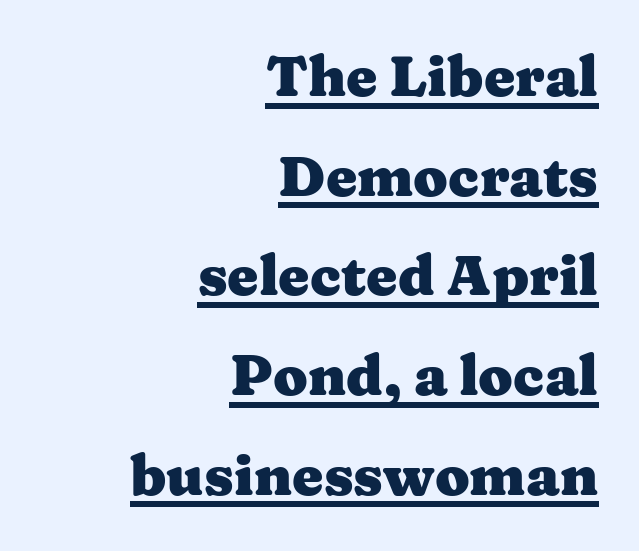
These words are printed bold, with thick strokes throughout. In terms of letterform style, serifs are clearly present. This sample uses plain, unmodified letter spacing. A typesetter would mark this as roman, not italic. Honestly, the underline is the first thing you notice here.
